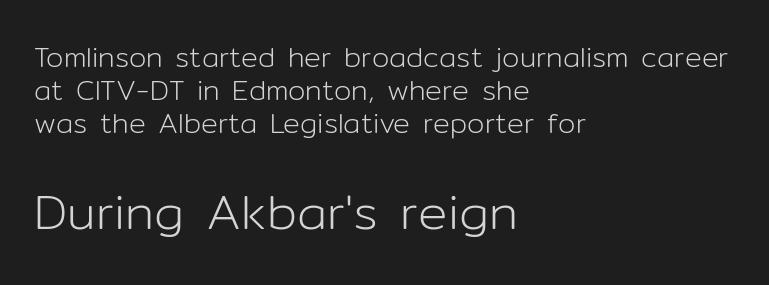
The image shows 49 px light sans-serif type, upright; set left-aligned, line spacing 1.18x, normal letter spacing, not underlined; the second (bottom) block is 1.75x larger; low stroke contrast and a medium x-height.
